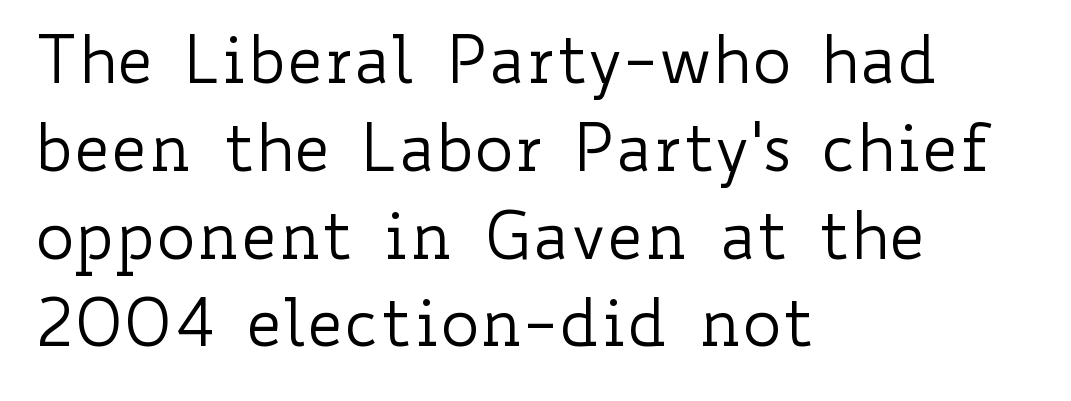
Q: Is the text bold? A: No.
Q: Is the text italic (slanted)? A: No, it is upright.
Q: Is the text underlined? A: No.
Q: How is the paragraph aligned? A: Left-aligned.
Q: Is the spacing between letters normal or unusually wide? A: Normal.
Q: Is the spacing between lines tight, normal or loose? A: Normal.
Q: Width (condensed, normal, or wide)? A: Wide.
Q: Stroke contrast? A: Low.
Q: x-height? A: Small.
Q: Monospaced? A: No.
